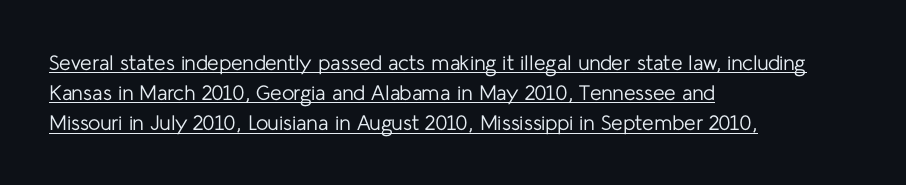
In CSS terms this would be text-align: left. Successive baselines arrive at the customary interval. Tracking value appears to be zero — textbook default spacing. The rendered words wear a rule along their underside. A typesetter would mark this as roman, not italic.
